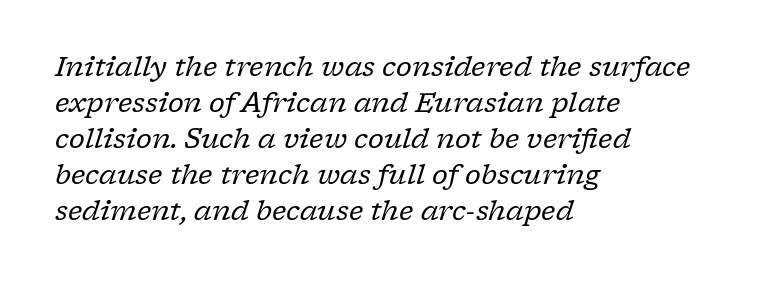
{"italic": "yes", "lean": "right", "slant_degrees": 17, "bold": "no", "underline": "no", "align": "left", "line_spacing": "normal", "line_spacing_ratio": 1.33, "letter_spacing": "normal", "letter_spacing_em": 0.0, "glyph_px": 27}
